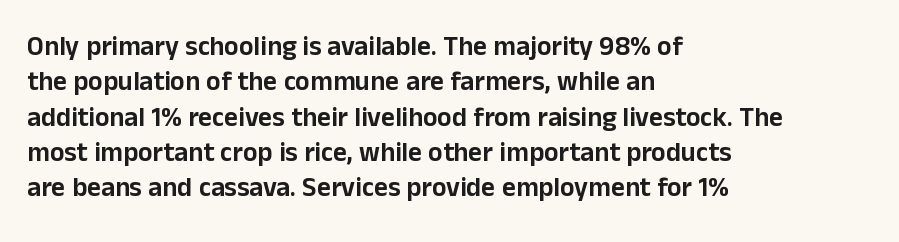
Interline gaps are of average width in this sample. The axis of the letterforms is exactly vertical. Casual observation: everything's shoved over to the left. These lines keep a tight, regular rhythm from letter to letter. Unmarked baselines from the first word to the last.
